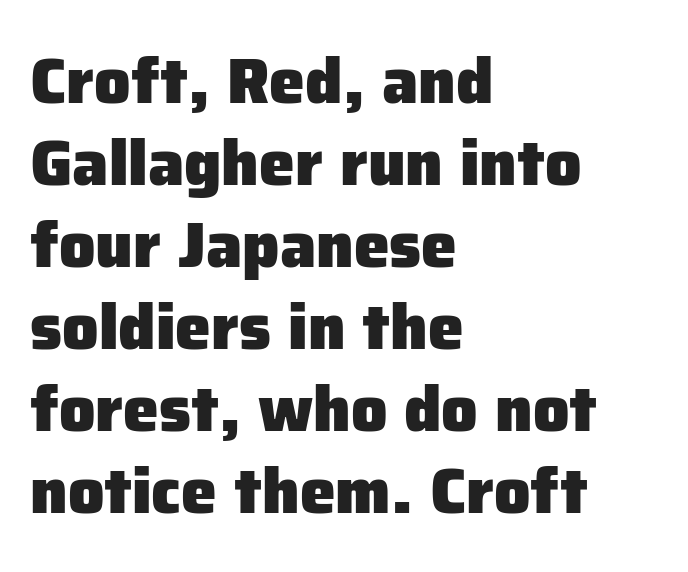
The image shows 64 px heavy sans-serif type, upright; set left-aligned, normal line spacing (1.28x), normal letter spacing, not underlined; low stroke contrast and a medium x-height.
